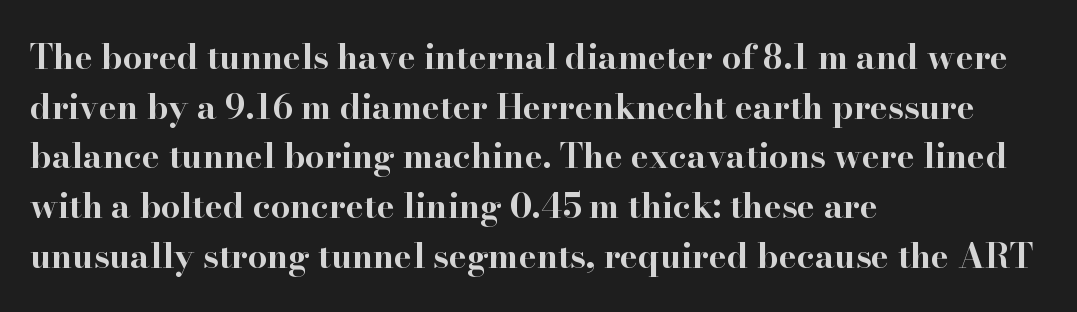
Type style note: has serifs. Pretty heavy lettering here — definitely bold. The line texture is even and compact thanks to regular tracking. Each letter keeps its own natural width here, so spacing adapts to shape. The lines are quadded left. Characters remain perfectly vertical along every line.
